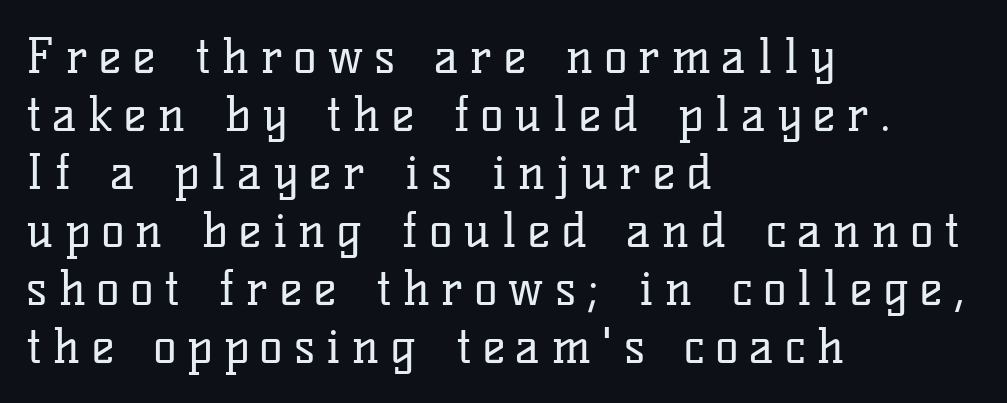
The image shows 48 px regular-weight serif type, upright; set left-aligned, line spacing 1.21x, unusually wide letter spacing (+0.24 em), not underlined; low stroke contrast and a medium x-height.
